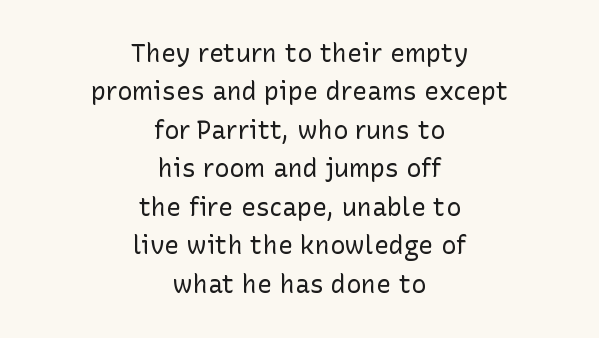
The image shows 25 px text type, upright; set centered, normal line spacing (1.54x), normal letter spacing, not underlined.
